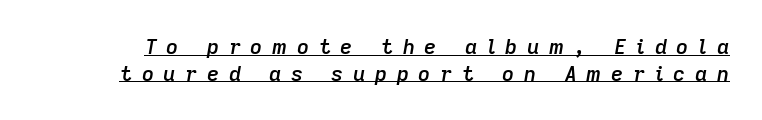
{"italic": "yes", "lean": "right", "slant_degrees": 9, "bold": "semi", "underline": "yes", "line_spacing": "normal", "line_spacing_ratio": 1.27, "letter_spacing": "wide", "letter_spacing_em": 0.46, "glyph_px": 21}
